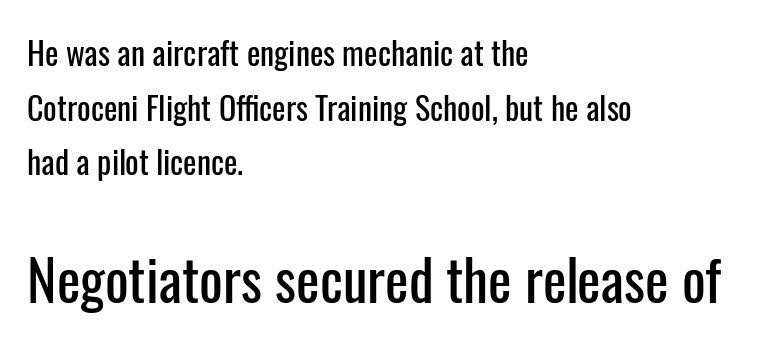
Q: Is the text italic (slanted)? A: No, it is upright.
Q: Is the typeface a serif or a sans-serif typeface? A: Sans-serif.
Q: Is the text underlined? A: No.
Q: How is the paragraph aligned? A: Left-aligned.
Q: Is the spacing between letters normal or unusually wide? A: Normal.
Q: Which block of text is set in a larger size, the first (top) or the second (bottom)? A: The second (bottom) one.
Q: Width (condensed, normal, or wide)? A: Condensed.
Q: Stroke contrast? A: Low.
Q: x-height? A: Medium.
Q: Monospaced? A: No.
